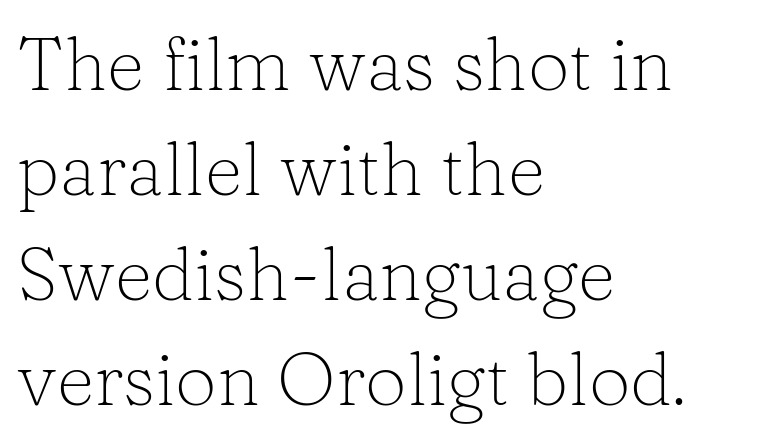
Does the type have serifs? Yes, each stem ends in a small foot. One glance says typical: line gaps are just what's usual. The letterforms sit shoulder to shoulder at normal distance. The compositor pushed each line to the left boundary.
